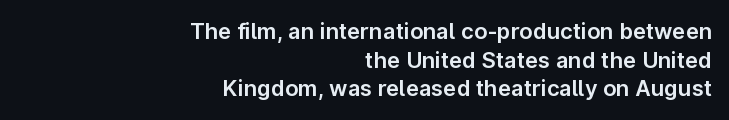
Q: Is the text italic (slanted)? A: No, it is upright.
Q: Is the text underlined? A: No.
Q: How is the paragraph aligned? A: Right-aligned.
Q: Is the spacing between letters normal or unusually wide? A: Normal.
Q: Is the spacing between lines tight, normal or loose? A: Normal.
